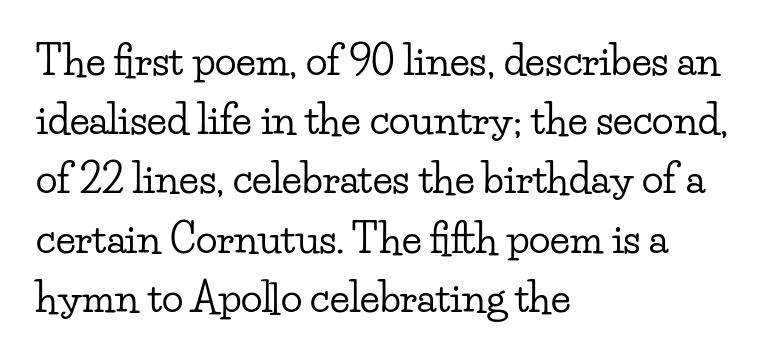
Q: Is the text italic (slanted)? A: No, it is upright.
Q: Is the typeface a serif or a sans-serif typeface? A: Serif.
Q: Is the text underlined? A: No.
Q: How is the paragraph aligned? A: Left-aligned.
Q: Is the spacing between letters normal or unusually wide? A: Normal.
Q: Is the spacing between lines tight, normal or loose? A: Normal.
Q: Width (condensed, normal, or wide)? A: Wide.
Q: Stroke contrast? A: Low.
Q: x-height? A: Small.
Q: Monospaced? A: No.
